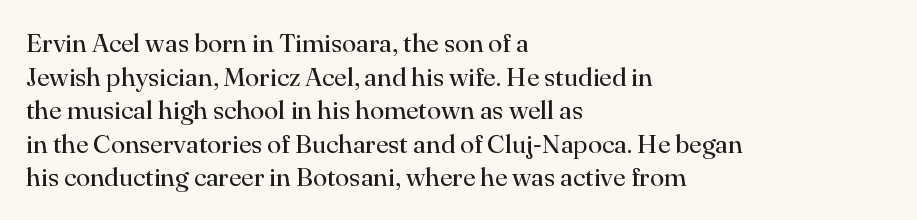
The image shows 26 px text type, upright; set left-aligned, normal line spacing (1.29x), normal letter spacing, not underlined.
